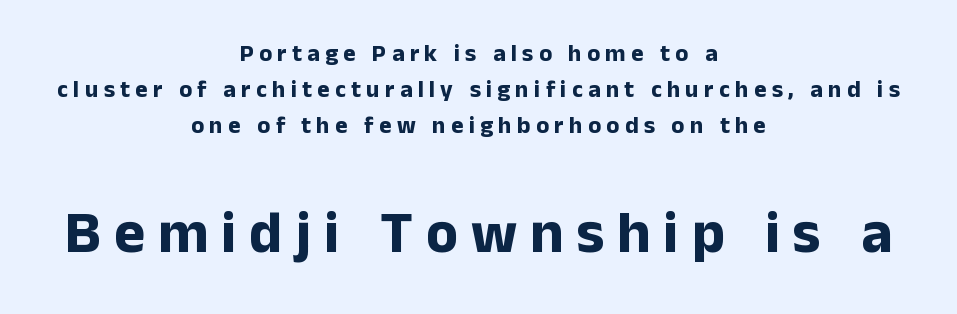
{"serif": "no", "italic": "no", "bold": "yes", "weight": "bold", "width": "normal", "stroke_contrast": "low", "x_height": "medium", "monospaced": "no", "underline": "no", "align": "center", "line_spacing": "normal", "line_spacing_ratio": 1.5, "letter_spacing": "wide", "letter_spacing_em": 0.22, "larger_block": "second", "size_ratio": 2.46, "glyph_px": 59}
